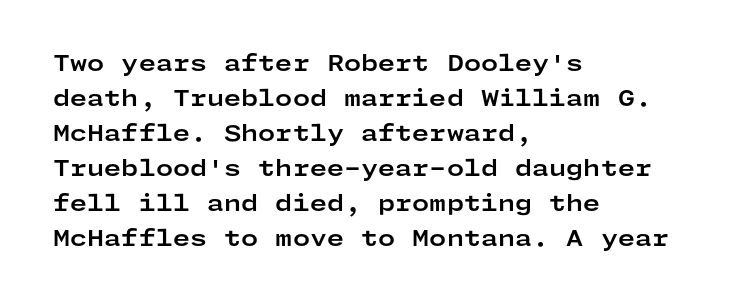
The image shows 22 px bold type, upright; set left-aligned, normal line spacing (1.59x), normal letter spacing, not underlined.
